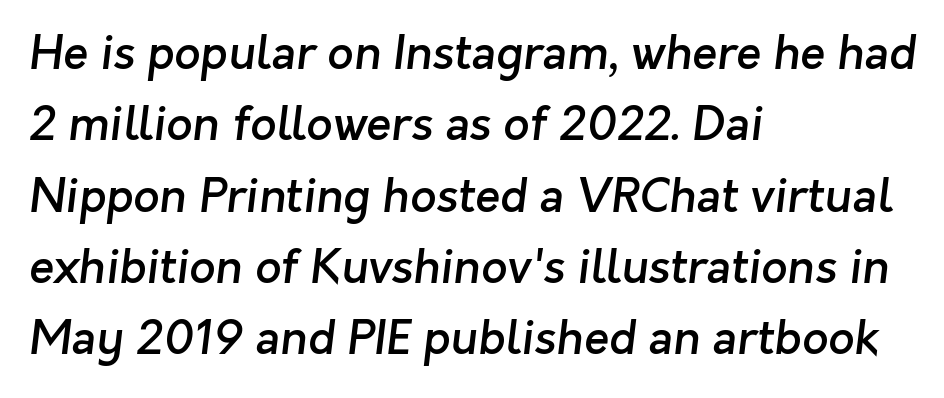
The zone under the glyphs is completely vacant. Where is the straight margin? On the left. Observe the ordinary spacing: letters are neighbours, not strangers. Reading down the column, the eye jumps a familiar distance to each next line. Does the weight exceed regular? Yes, but only to semibold. To sum up the face: it is a sans, with no serifs.
